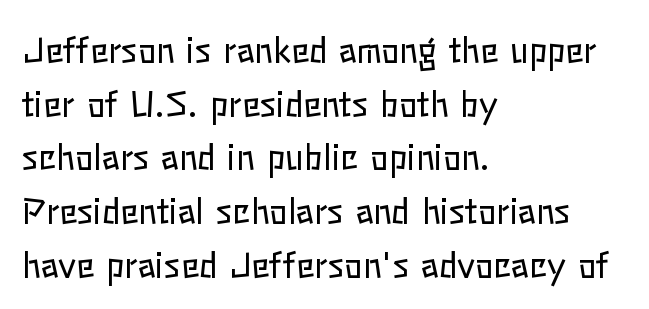
A student would call this left alignment; a typographer would say flush left, rag right. It's the straight-up-and-down kind of type. Notice how descenders clear the ascenders below comfortably — that's standard leading. The passage shown has conventional tracking throughout.
